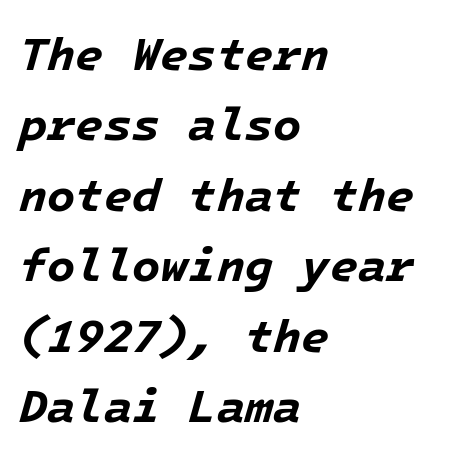
Q: Is the text bold? A: Yes.
Q: Is the text italic (slanted)? A: Yes, it leans right by about 16 degrees.
Q: Is the text underlined? A: No.
Q: How is the paragraph aligned? A: Left-aligned.
Q: Is the spacing between letters normal or unusually wide? A: Normal.
Q: Is the spacing between lines tight, normal or loose? A: Normal.
Q: Width (condensed, normal, or wide)? A: Normal.
Q: Stroke contrast? A: Low.
Q: x-height? A: Medium.
